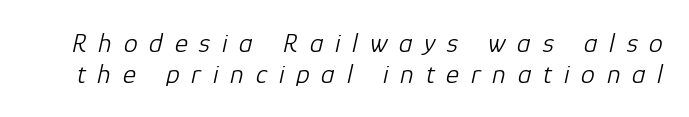
This sample has the flowing, uneven cadence of proportional lettering. The typography opts for an oblique posture over an upright one. Summary of vertical rhythm: compact, with narrow interline spacing. The gaps between neighbouring characters are conspicuously large.
